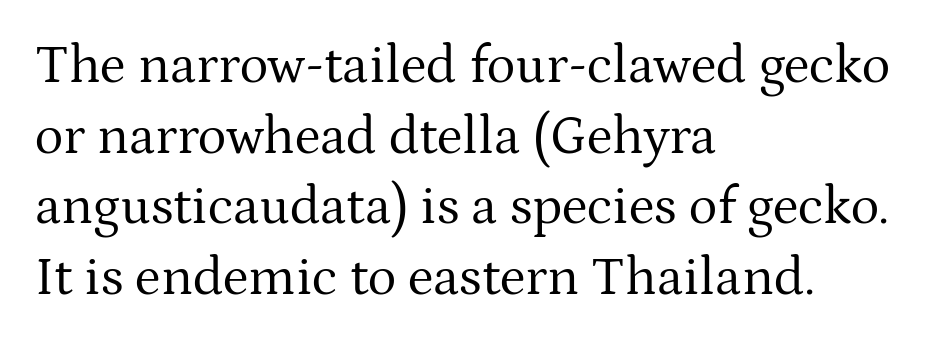
The image shows 54 px regular-weight serif type, upright; set left-aligned, normal line spacing (1.31x), normal letter spacing, not underlined; medium stroke contrast and a medium x-height.
